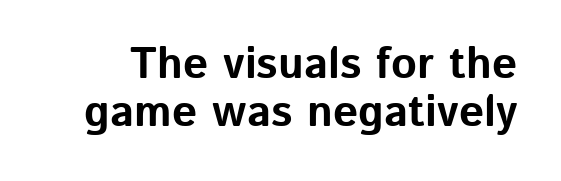
{"serif": "no", "italic": "no", "bold": "yes", "weight": "bold", "width": "normal", "stroke_contrast": "low", "x_height": "medium", "monospaced": "no", "underline": "no", "line_spacing": "tight", "line_spacing_ratio": 1.08, "letter_spacing": "normal", "letter_spacing_em": 0.0, "glyph_px": 44}
